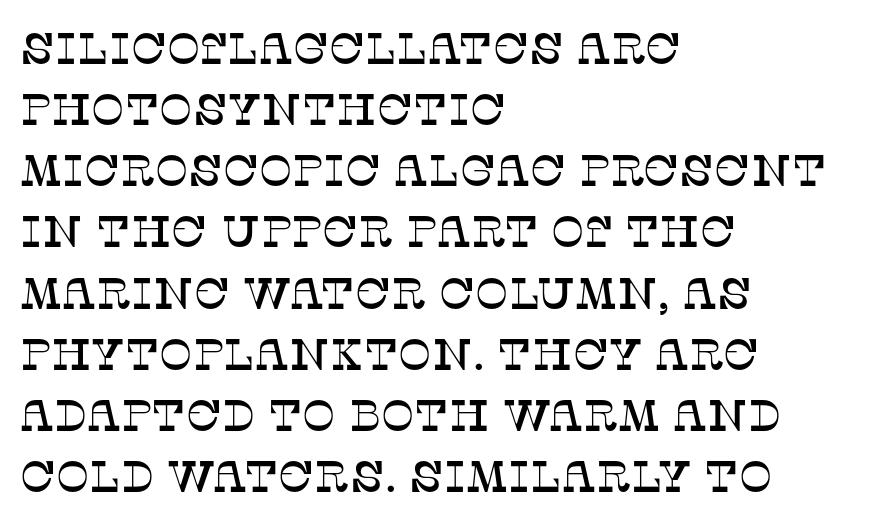
Q: Is the text italic (slanted)? A: No, it is upright.
Q: Is the typeface a serif or a sans-serif typeface? A: Serif.
Q: Is the text underlined? A: No.
Q: How is the paragraph aligned? A: Left-aligned.
Q: Is the spacing between letters normal or unusually wide? A: Normal.
Q: Is the spacing between lines tight, normal or loose? A: Normal.
Q: Width (condensed, normal, or wide)? A: Normal.
Q: Stroke contrast? A: Low.
Q: x-height? A: Large.
Q: Monospaced? A: No.
